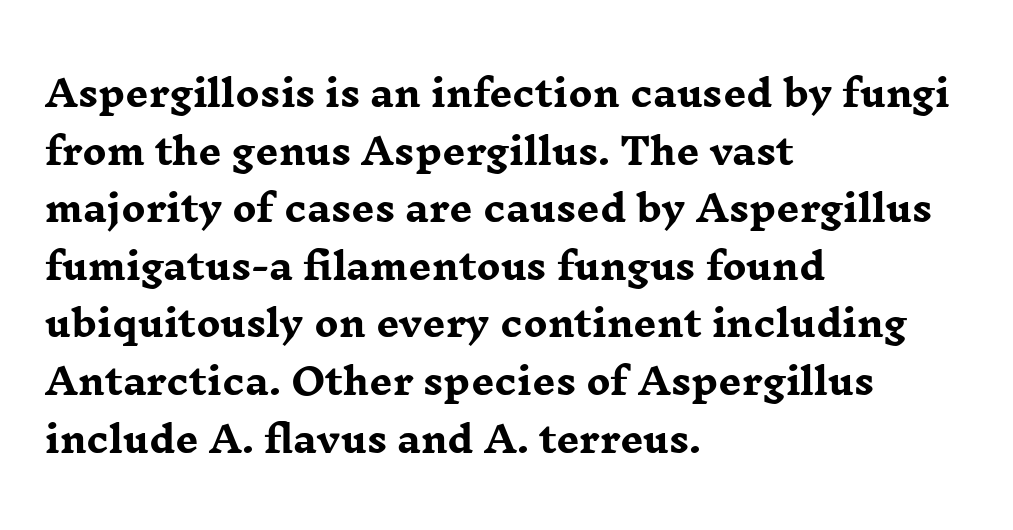
These words are printed bold, with thick strokes throughout. Is there much room between lines? A standard amount, neither cramped nor airy. This rendering uses left alignment, leaving the right contour irregular. This rendering leaves character spacing at its baseline value.
